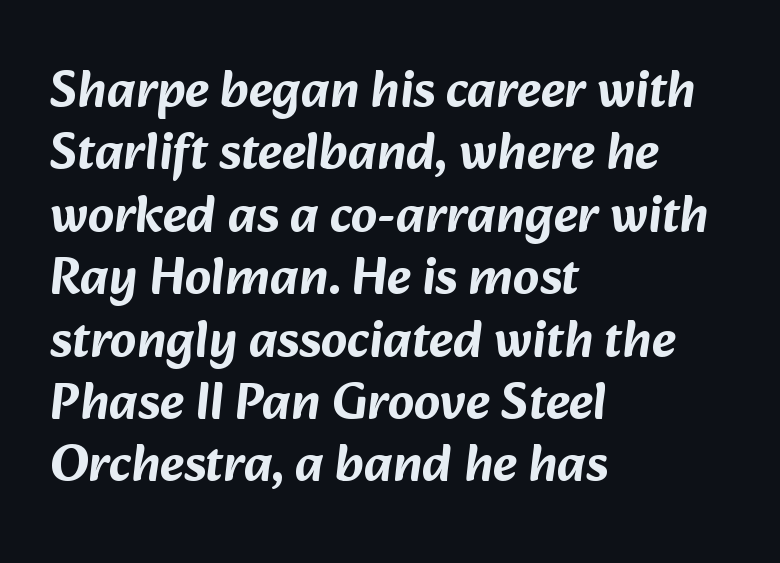
Q: Is the typeface a serif or a sans-serif typeface? A: Sans-serif.
Q: Is the text underlined? A: No.
Q: How is the paragraph aligned? A: Left-aligned.
Q: Is the spacing between letters normal or unusually wide? A: Normal.
Q: Width (condensed, normal, or wide)? A: Normal.
Q: Stroke contrast? A: Low.
Q: x-height? A: Medium.
Q: Monospaced? A: No.
